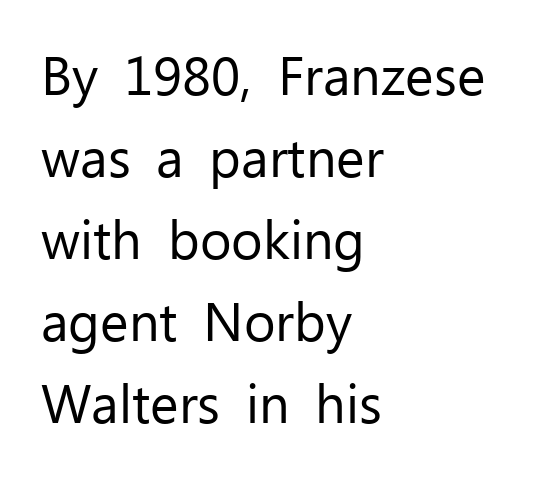
The image shows 54 px regular-weight sans-serif type, upright; set left-aligned, normal line spacing (1.52x), normal letter spacing, not underlined; low stroke contrast and a medium x-height.
